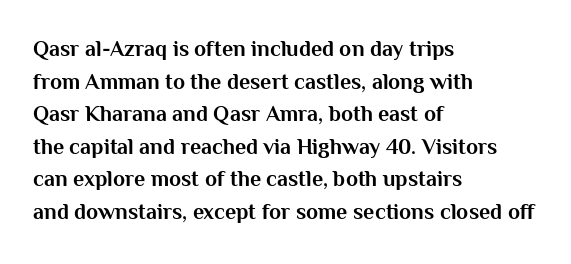
{"italic": "no", "bold": "yes", "underline": "no", "align": "left", "line_spacing": "normal", "line_spacing_ratio": 1.48, "letter_spacing": "normal", "letter_spacing_em": 0.0, "glyph_px": 22}
